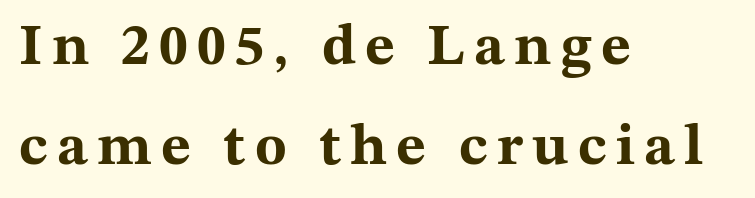
Q: Is the text bold? A: Yes.
Q: Is the text italic (slanted)? A: No, it is upright.
Q: Is the typeface a serif or a sans-serif typeface? A: Serif.
Q: Is the text underlined? A: No.
Q: How is the paragraph aligned? A: Left-aligned.
Q: Width (condensed, normal, or wide)? A: Wide.
Q: Stroke contrast? A: Medium.
Q: x-height? A: Medium.
Q: Monospaced? A: No.
